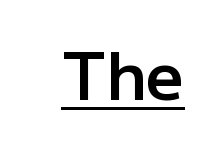
Q: Is the text bold? A: Semi-bold.
Q: Is the text italic (slanted)? A: No, it is upright.
Q: Is the typeface a serif or a sans-serif typeface? A: Sans-serif.
Q: Is the text underlined? A: Yes.
Q: Is the spacing between letters normal or unusually wide? A: Normal.
Q: Width (condensed, normal, or wide)? A: Normal.
Q: Stroke contrast? A: Low.
Q: x-height? A: Medium.
Q: Monospaced? A: No.
